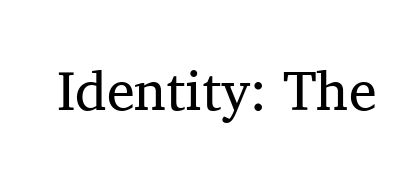
The image shows 56 px regular-weight serif type, upright; set normal letter spacing, not underlined; medium stroke contrast and a medium x-height.
